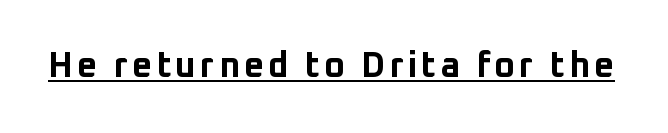
No feet cap the strokes, marking this as sans-serif type. The string is rendered with underlining switched on. On the weight axis this lands at bold, roughly 700. Each letter keeps its own natural width here, so spacing adapts to shape.
